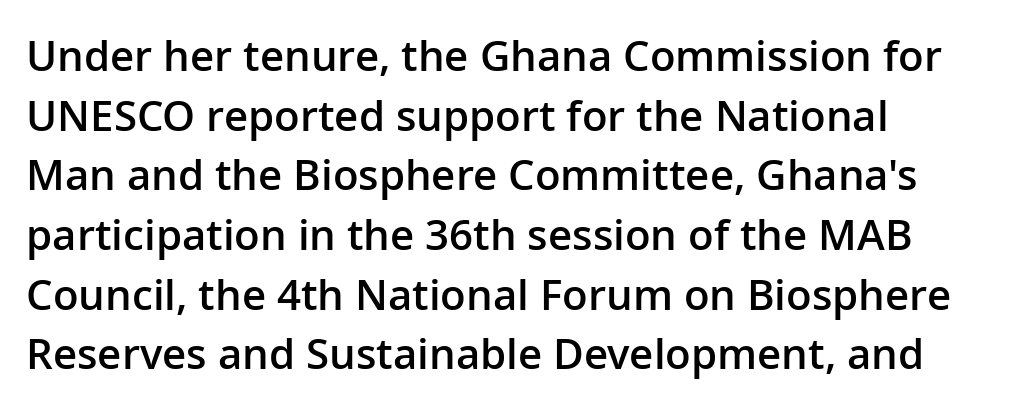
Q: Is the text bold? A: Semi-bold.
Q: Is the text italic (slanted)? A: No, it is upright.
Q: Is the typeface a serif or a sans-serif typeface? A: Sans-serif.
Q: Is the text underlined? A: No.
Q: Is the spacing between letters normal or unusually wide? A: Normal.
Q: Is the spacing between lines tight, normal or loose? A: Normal.
Q: Width (condensed, normal, or wide)? A: Normal.
Q: Stroke contrast? A: Low.
Q: x-height? A: Medium.
Q: Monospaced? A: No.
